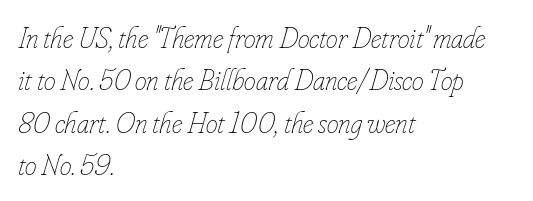
The image shows 30 px thin, condensed type, italic (leaning right); set left-aligned, normal line spacing (1.41x), normal letter spacing, not underlined; low stroke contrast and a small x-height.
